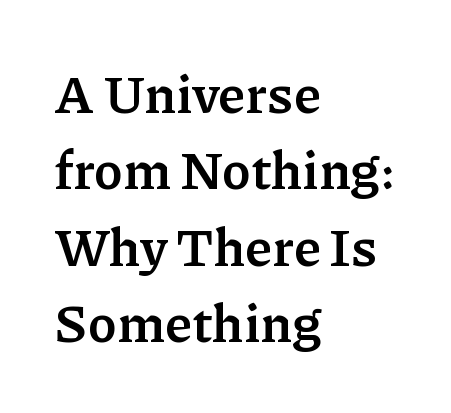
{"serif": "yes", "italic": "no", "bold": "yes", "weight": "semibold", "width": "normal", "stroke_contrast": "low", "x_height": "medium", "monospaced": "no", "underline": "no", "align": "left", "line_spacing": "normal", "line_spacing_ratio": 1.44, "letter_spacing": "normal", "letter_spacing_em": 0.0, "glyph_px": 53}
